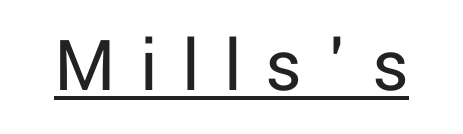
The letterforms stand isolated, each surrounded by extra space. A typesetter would label this face a sans. The strokes carry an ordinary text weight at most. The words here are underlined.
